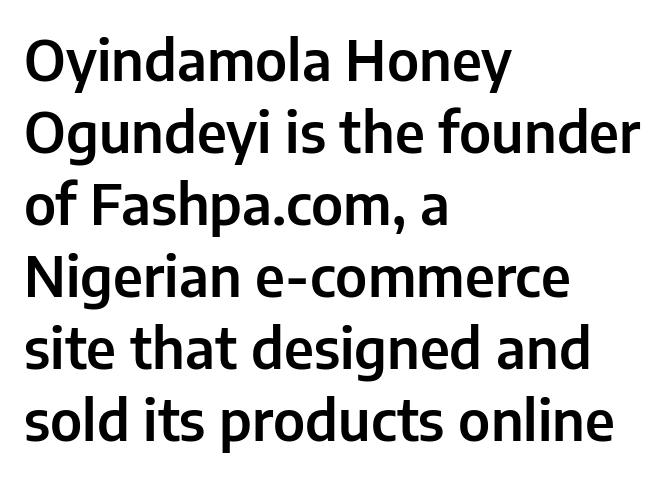
Line beginnings align vertically; line endings do not. You can tell it's not italic because the verticals are truly vertical. This sample keeps an unexceptional amount of space between lines. The rendering uses natural spacing where letterforms have individual widths. Descender tails drop into unmarked territory. The characters display no serif detailing; their extremities are plain.
